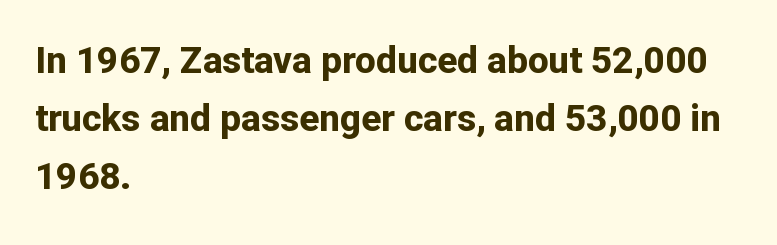
Q: Is the text bold? A: Yes.
Q: Is the text italic (slanted)? A: No, it is upright.
Q: Is the typeface a serif or a sans-serif typeface? A: Sans-serif.
Q: Is the text underlined? A: No.
Q: How is the paragraph aligned? A: Left-aligned.
Q: Is the spacing between letters normal or unusually wide? A: Normal.
Q: Is the spacing between lines tight, normal or loose? A: Normal.
Q: Width (condensed, normal, or wide)? A: Normal.
Q: Stroke contrast? A: Low.
Q: x-height? A: Medium.
Q: Monospaced? A: No.
